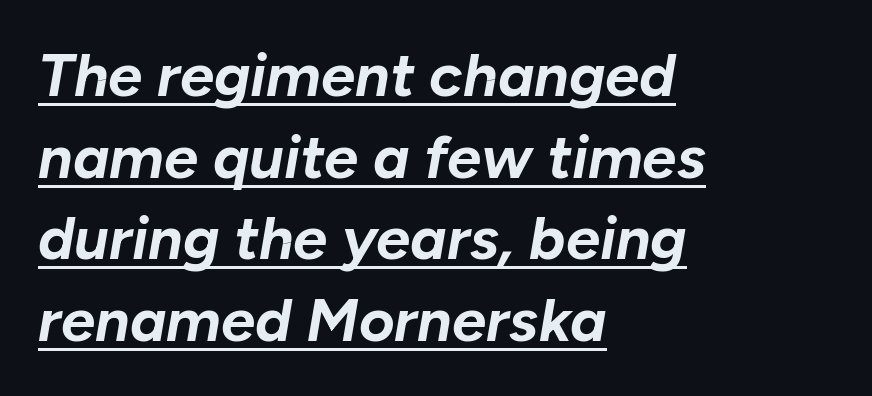
{"italic": "yes", "lean": "right", "slant_degrees": 10, "bold": "yes", "weight": "bold", "width": "normal", "stroke_contrast": "low", "x_height": "medium", "monospaced": "no", "underline": "yes", "align": "left", "line_spacing": "normal", "line_spacing_ratio": 1.34, "letter_spacing": "normal", "letter_spacing_em": 0.0, "glyph_px": 61}
